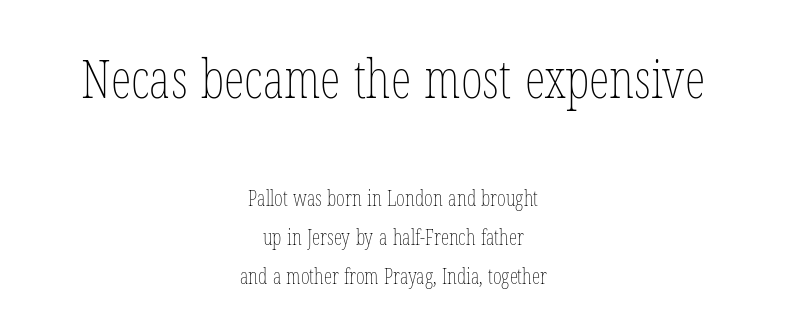
{"italic": "no", "bold": "no", "weight": "thin", "width": "condensed", "stroke_contrast": "low", "x_height": "medium", "monospaced": "no", "underline": "no", "align": "center", "line_spacing_ratio": 1.87, "letter_spacing": "normal", "letter_spacing_em": 0.0, "larger_block": "first", "size_ratio": 2.52, "glyph_px": 53}
